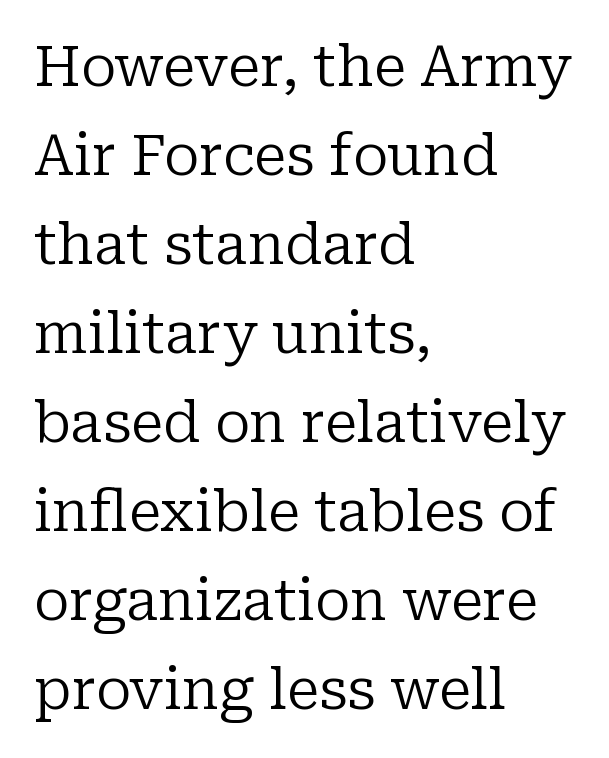
Q: Is the text bold? A: No.
Q: Is the text italic (slanted)? A: No, it is upright.
Q: Is the typeface a serif or a sans-serif typeface? A: Serif.
Q: Is the text underlined? A: No.
Q: How is the paragraph aligned? A: Left-aligned.
Q: Is the spacing between letters normal or unusually wide? A: Normal.
Q: Is the spacing between lines tight, normal or loose? A: Normal.
Q: Width (condensed, normal, or wide)? A: Normal.
Q: Stroke contrast? A: Low.
Q: x-height? A: Medium.
Q: Monospaced? A: No.
